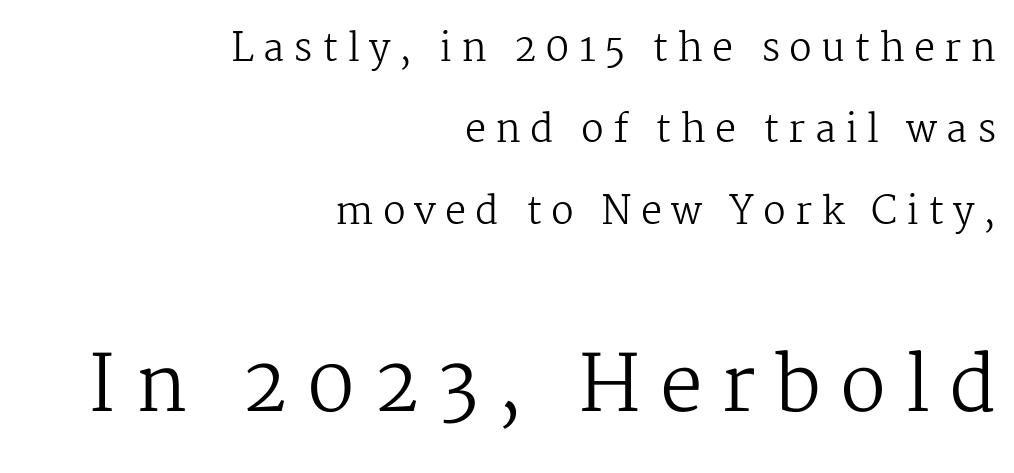
{"serif": "yes", "italic": "no", "bold": "no", "weight": "regular", "width": "normal", "stroke_contrast": "medium", "x_height": "medium", "monospaced": "no", "underline": "no", "align": "right", "line_spacing": "loose", "line_spacing_ratio": 2.14, "letter_spacing": "wide", "letter_spacing_em": 0.24, "larger_block": "second", "size_ratio": 2.03, "glyph_px": 77}
